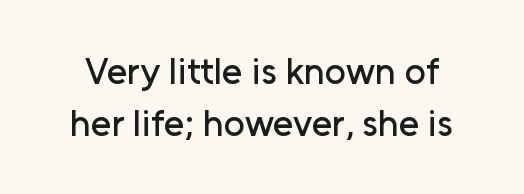
Q: Is the text italic (slanted)? A: No, it is upright.
Q: Is the typeface a serif or a sans-serif typeface? A: Sans-serif.
Q: Is the text underlined? A: No.
Q: Is the spacing between letters normal or unusually wide? A: Normal.
Q: Is the spacing between lines tight, normal or loose? A: Normal.
Q: Width (condensed, normal, or wide)? A: Normal.
Q: Stroke contrast? A: Low.
Q: x-height? A: Medium.
Q: Monospaced? A: No.
